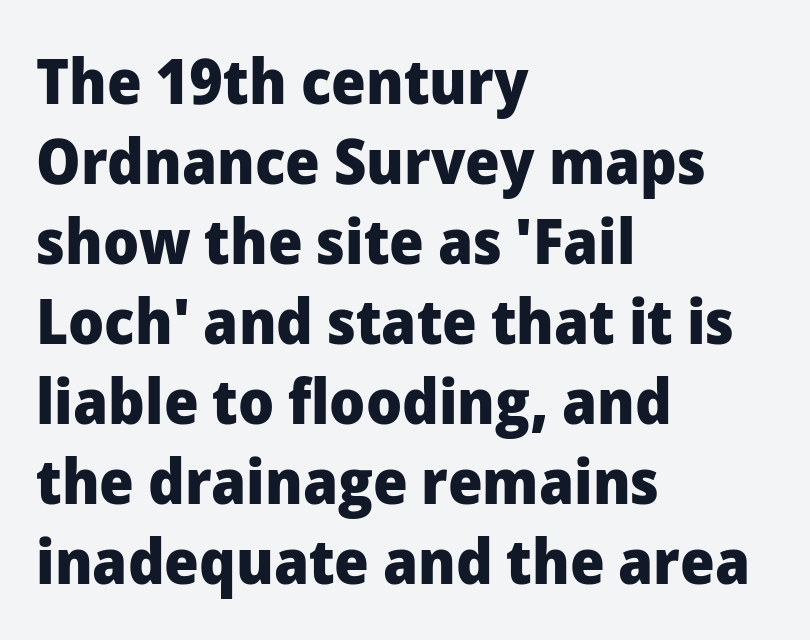
Q: Is the text bold? A: Yes.
Q: Is the text italic (slanted)? A: No, it is upright.
Q: Is the typeface a serif or a sans-serif typeface? A: Sans-serif.
Q: Is the text underlined? A: No.
Q: How is the paragraph aligned? A: Left-aligned.
Q: Is the spacing between letters normal or unusually wide? A: Normal.
Q: Is the spacing between lines tight, normal or loose? A: Normal.
Q: Width (condensed, normal, or wide)? A: Normal.
Q: Stroke contrast? A: Low.
Q: x-height? A: Medium.
Q: Monospaced? A: No.
